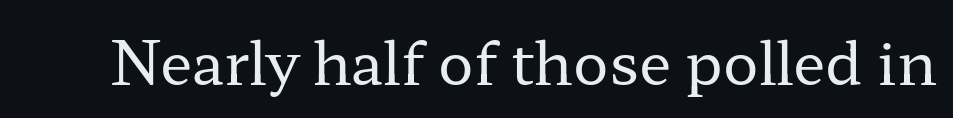
Q: Is the text bold? A: No.
Q: Is the text italic (slanted)? A: No, it is upright.
Q: Is the typeface a serif or a sans-serif typeface? A: Serif.
Q: Is the text underlined? A: No.
Q: Is the spacing between letters normal or unusually wide? A: Normal.
Q: Width (condensed, normal, or wide)? A: Wide.
Q: Stroke contrast? A: Low.
Q: x-height? A: Medium.
Q: Monospaced? A: No.
